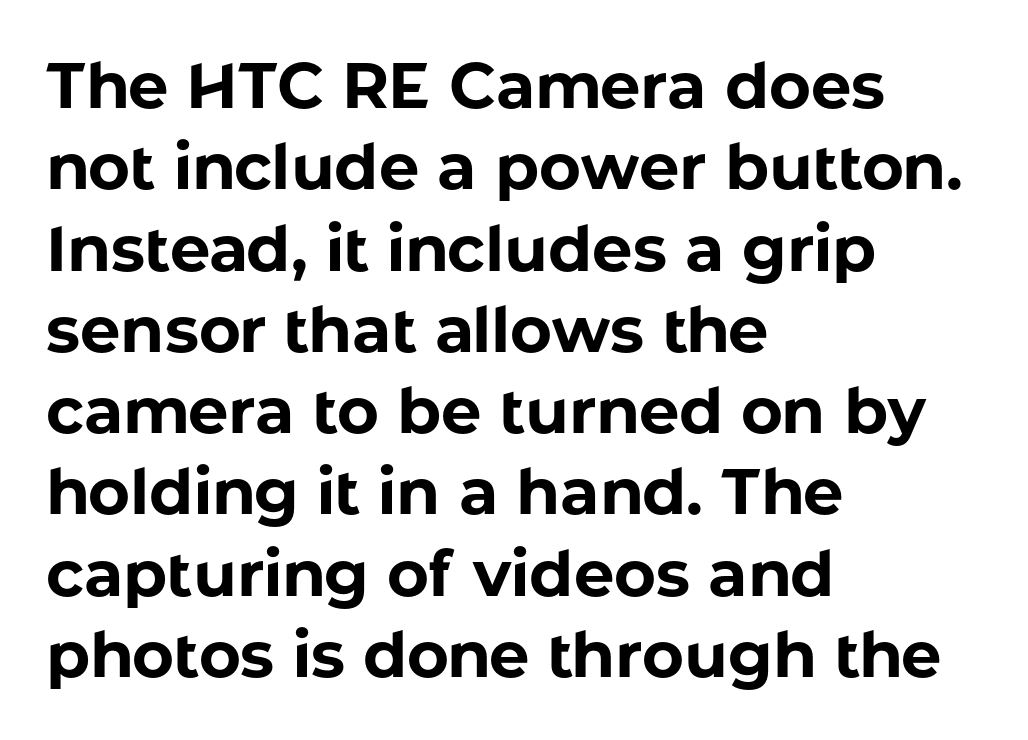
The image shows 64 px bold sans-serif type, upright; set left-aligned, normal line spacing (1.27x), normal letter spacing, not underlined; low stroke contrast and a medium x-height.
